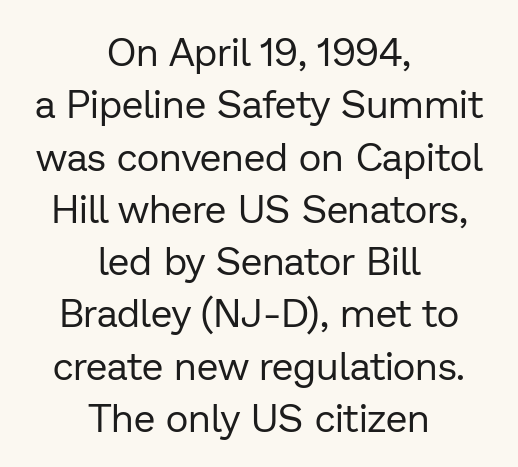
Q: Is the text bold? A: No.
Q: Is the text italic (slanted)? A: No, it is upright.
Q: Is the typeface a serif or a sans-serif typeface? A: Sans-serif.
Q: Is the text underlined? A: No.
Q: How is the paragraph aligned? A: Centered.
Q: Is the spacing between letters normal or unusually wide? A: Normal.
Q: Is the spacing between lines tight, normal or loose? A: Normal.
Q: Width (condensed, normal, or wide)? A: Normal.
Q: Stroke contrast? A: Low.
Q: x-height? A: Medium.
Q: Monospaced? A: No.
